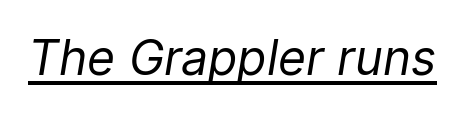
Looking at the ascenders, they clearly lean. On a weight scale, this lands at 450 or below. The face used here is proportionally spaced, like ordinary book or web type. The line texture is even and compact thanks to regular tracking. Underlined type.
